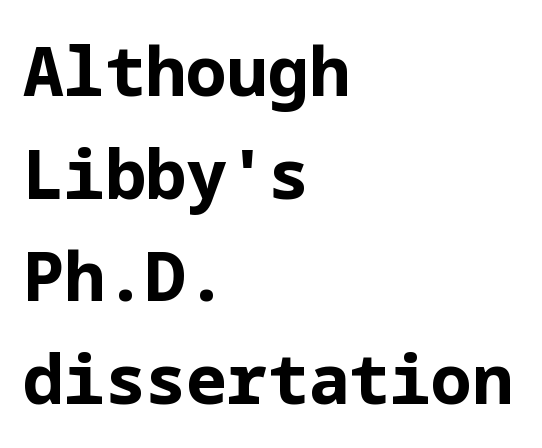
{"serif": "no", "italic": "no", "bold": "yes", "weight": "bold", "width": "normal", "stroke_contrast": "low", "x_height": "medium", "underline": "no", "align": "left", "line_spacing": "normal", "line_spacing_ratio": 1.51, "letter_spacing": "normal", "letter_spacing_em": 0.0, "glyph_px": 68}
